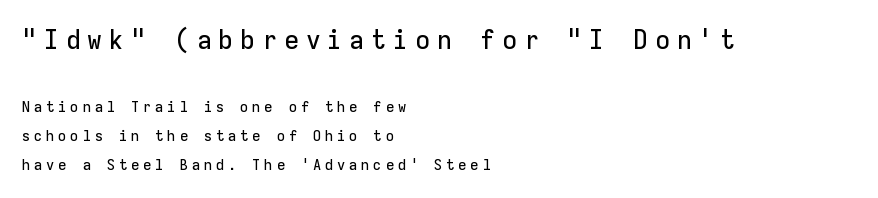
The image shows 27 px text type, upright; set left-aligned, loose line spacing (1.96x), unusually wide letter spacing (+0.26 em), not underlined; the first (top) block is 1.8x larger.
